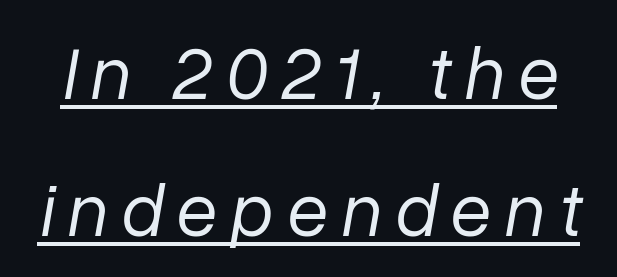
The image shows 75 px regular-weight type, italic (leaning right); set line spacing 1.83x, underlined; low stroke contrast and a medium x-height.
